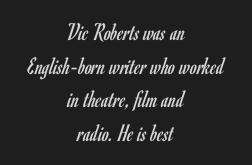
The image shows 25 px text type; set centered, normal line spacing (1.35x), normal letter spacing, not underlined.
